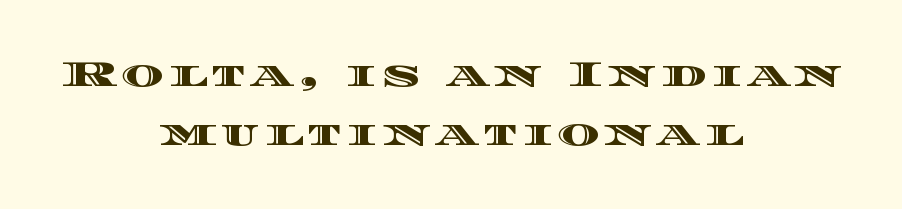
Q: Is the text italic (slanted)? A: No, it is upright.
Q: Is the text underlined? A: No.
Q: How is the paragraph aligned? A: Centered.
Q: Is the spacing between lines tight, normal or loose? A: Normal.
Q: Width (condensed, normal, or wide)? A: Wide.
Q: x-height? A: Large.
Q: Monospaced? A: No.
